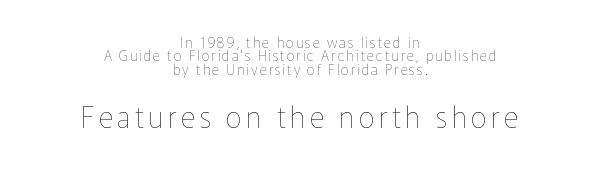
Q: Is the text bold? A: No.
Q: Is the text italic (slanted)? A: No, it is upright.
Q: Is the text underlined? A: No.
Q: How is the paragraph aligned? A: Centered.
Q: Is the spacing between lines tight, normal or loose? A: Tight.
Q: Which block of text is set in a larger size, the first (top) or the second (bottom)? A: The second (bottom) one.
Q: Width (condensed, normal, or wide)? A: Normal.
Q: Stroke contrast? A: Low.
Q: x-height? A: Medium.
Q: Monospaced? A: No.
